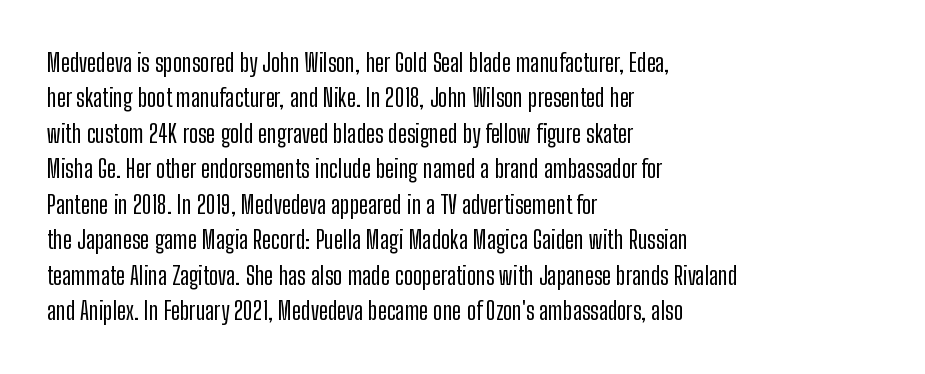
Q: Is the text italic (slanted)? A: No, it is upright.
Q: Is the text underlined? A: No.
Q: How is the paragraph aligned? A: Left-aligned.
Q: Is the spacing between letters normal or unusually wide? A: Normal.
Q: Is the spacing between lines tight, normal or loose? A: Normal.
